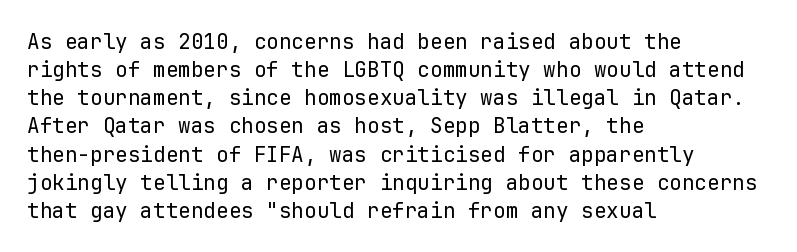
Visually the block forms a straight wall on the left and a jagged coastline on the right. Style check: upright. Bold? No — there's no thickening of the strokes. Notice how descenders clear the ascenders below comfortably — that's standard leading. Each word holds together tightly as a unit, with standard inter-letter gaps.
